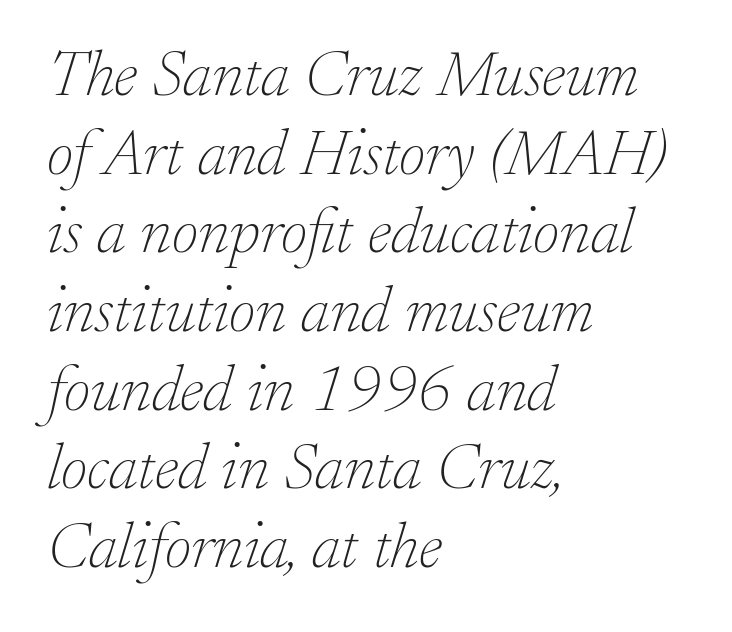
The image shows 65 px thin serif type, italic (leaning right); set left-aligned, line spacing 1.21x, normal letter spacing, not underlined; low stroke contrast and a small x-height.
